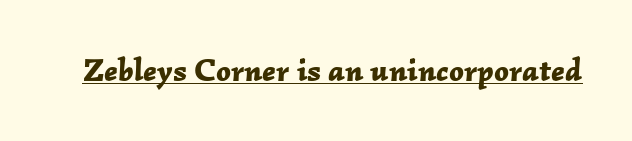
Q: Is the text bold? A: Yes.
Q: Is the text italic (slanted)? A: Yes, it leans right by about 2 degrees.
Q: Is the text underlined? A: Yes.
Q: Is the spacing between letters normal or unusually wide? A: Normal.
Q: Width (condensed, normal, or wide)? A: Normal.
Q: Stroke contrast? A: Low.
Q: x-height? A: Medium.
Q: Monospaced? A: No.
